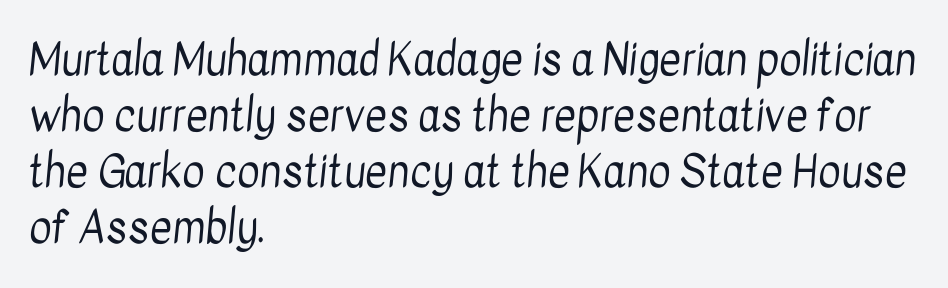
Evenly set lines give the paragraph a standard silhouette. The passage shown is not underscored anywhere. A typesetter would label this face a sans. The paragraph has a hard left edge and a soft right edge.
